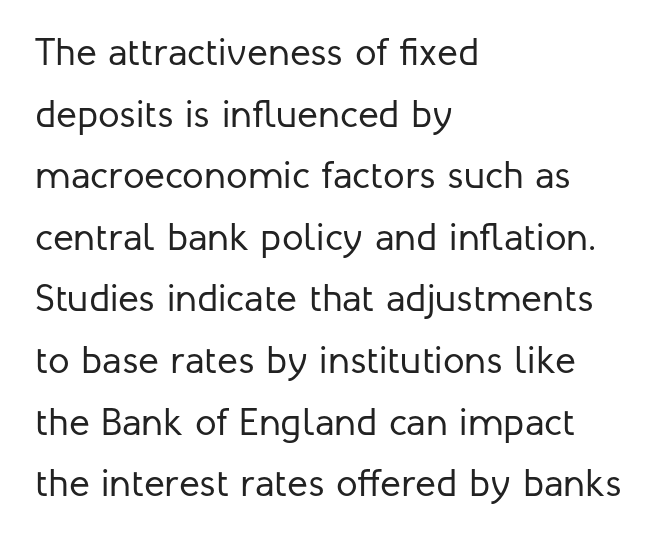
No letter is thick-stroked: the sample isn't bold. A bare baseline throughout the passage. Every stem runs plumb, perpendicular to the baseline. This is sans-serif lettering, the kind often seen on screens and signage. Evenly set lines give the paragraph a standard silhouette. Caption: standard tracking, unaltered.
